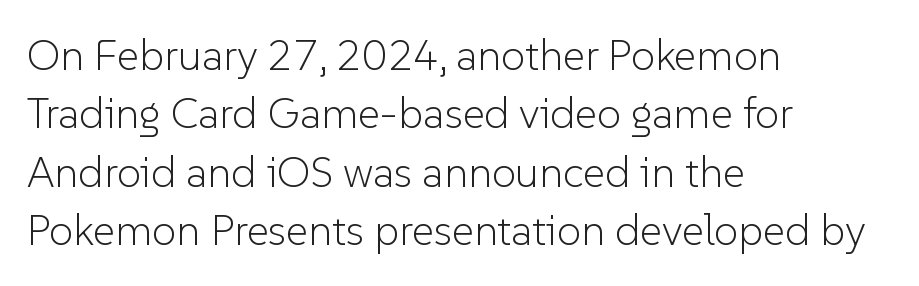
Think of a printed novel: that variable character pitch is what you see here. Nothing sits at the stroke ends, so this counts as sans-serif. Each stroke keeps to a modest, everyday thickness or less. The zone under the glyphs is completely vacant. The lettering holds an erect, upright posture throughout.
